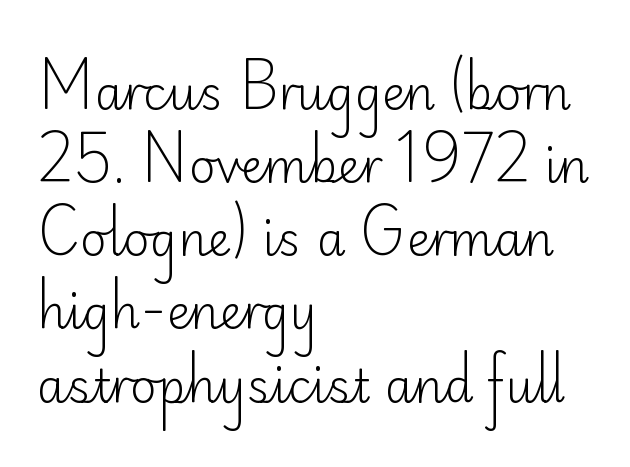
{"serif": "no", "italic": "no", "bold": "no", "weight": "light", "width": "normal", "stroke_contrast": "low", "x_height": "small", "monospaced": "no", "underline": "no", "align": "left", "line_spacing": "normal", "line_spacing_ratio": 1.59, "letter_spacing": "normal", "letter_spacing_em": 0.0, "glyph_px": 46}
